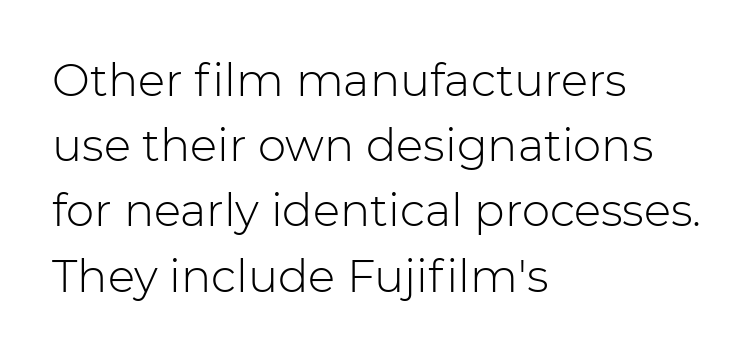
{"serif": "no", "italic": "no", "bold": "no", "weight": "light", "width": "normal", "stroke_contrast": "low", "x_height": "medium", "monospaced": "no", "underline": "no", "align": "left", "line_spacing": "normal", "line_spacing_ratio": 1.45, "letter_spacing": "normal", "letter_spacing_em": 0.0, "glyph_px": 45}
